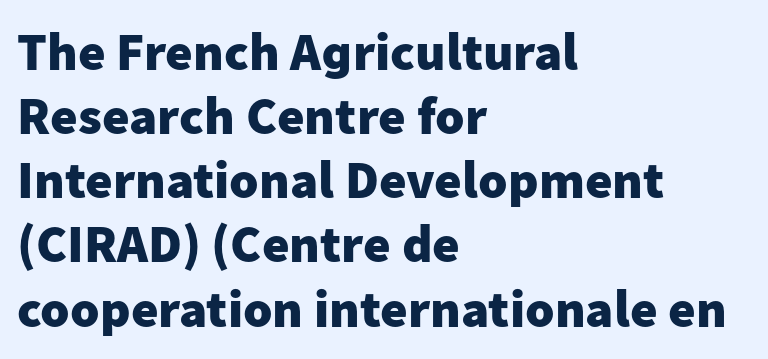
The image shows 53 px heavy sans-serif type, upright; set left-aligned, line spacing 1.21x, normal letter spacing, not underlined; low stroke contrast and a medium x-height.
